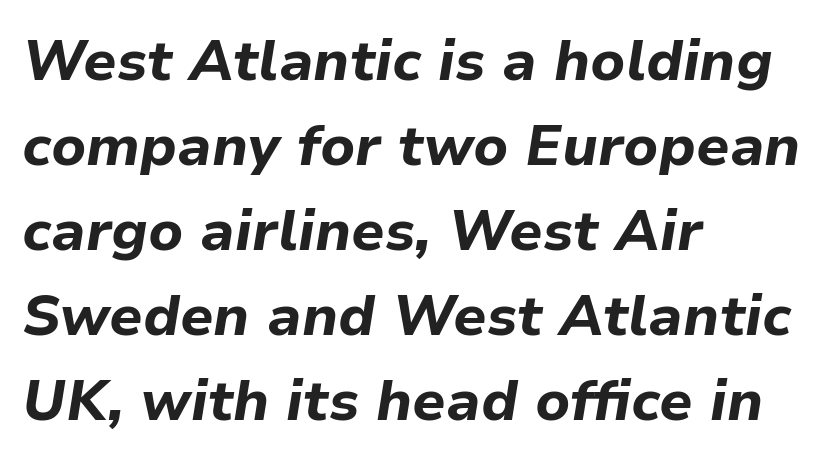
Q: Is the text bold? A: Yes.
Q: Is the text italic (slanted)? A: Yes, it leans right by about 9 degrees.
Q: Is the text underlined? A: No.
Q: How is the paragraph aligned? A: Left-aligned.
Q: Is the spacing between letters normal or unusually wide? A: Normal.
Q: Is the spacing between lines tight, normal or loose? A: Normal.
Q: Width (condensed, normal, or wide)? A: Normal.
Q: Stroke contrast? A: Low.
Q: x-height? A: Medium.
Q: Monospaced? A: No.
